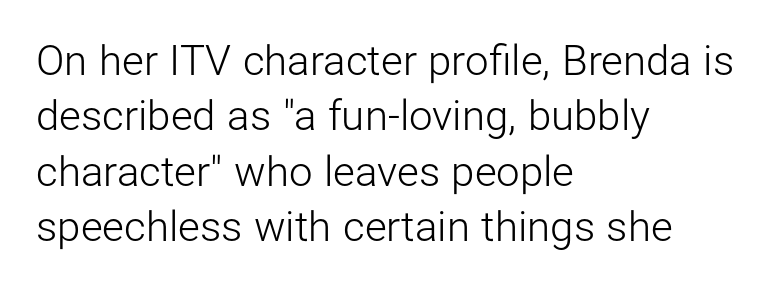
Q: Is the text bold? A: No.
Q: Is the text italic (slanted)? A: No, it is upright.
Q: Is the typeface a serif or a sans-serif typeface? A: Sans-serif.
Q: Is the text underlined? A: No.
Q: How is the paragraph aligned? A: Left-aligned.
Q: Is the spacing between letters normal or unusually wide? A: Normal.
Q: Is the spacing between lines tight, normal or loose? A: Normal.
Q: Width (condensed, normal, or wide)? A: Normal.
Q: Stroke contrast? A: Low.
Q: x-height? A: Medium.
Q: Monospaced? A: No.
